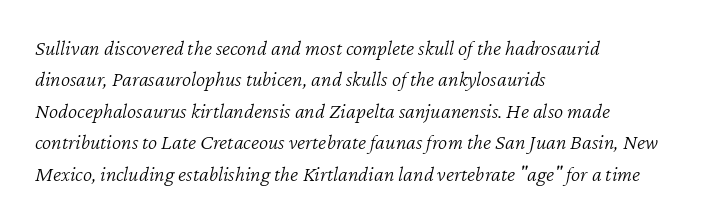
Q: Is the text bold? A: No.
Q: Is the text italic (slanted)? A: Yes, it leans right by about 12 degrees.
Q: Is the text underlined? A: No.
Q: How is the paragraph aligned? A: Left-aligned.
Q: Is the spacing between letters normal or unusually wide? A: Normal.
Q: Is the spacing between lines tight, normal or loose? A: Normal.
